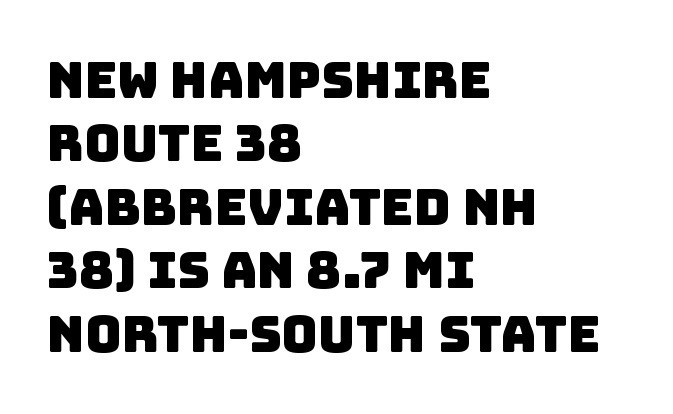
These lines are rendered in a variable-pitch font. Honestly, the letter spacing is just normal — you wouldn't notice it. Serif or sans? Sans — the stroke terminals are bare. The passage shown stacks its lines at a standard gap. A clean baseline with only descenders dipping below it. If you drew a ruler down the left edge, every line would touch it.
